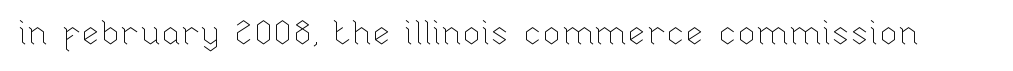
The image shows 34 px thin type, upright; set normal letter spacing, not underlined; low stroke contrast and a medium x-height.
